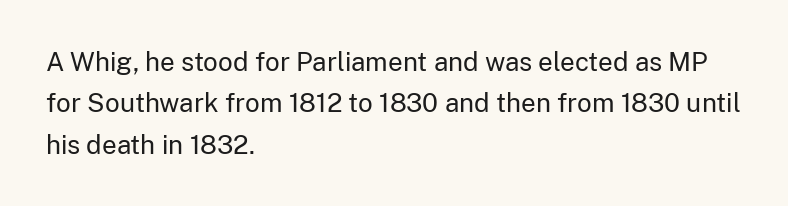
Q: Is the text bold? A: No.
Q: Is the text italic (slanted)? A: No, it is upright.
Q: Is the text underlined? A: No.
Q: How is the paragraph aligned? A: Left-aligned.
Q: Is the spacing between letters normal or unusually wide? A: Normal.
Q: Is the spacing between lines tight, normal or loose? A: Normal.
